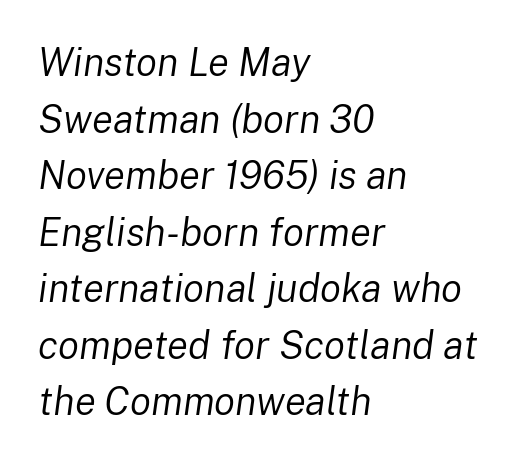
Q: Is the text bold? A: No.
Q: Is the text italic (slanted)? A: Yes, it leans right by about 8 degrees.
Q: Is the text underlined? A: No.
Q: How is the paragraph aligned? A: Left-aligned.
Q: Is the spacing between letters normal or unusually wide? A: Normal.
Q: Is the spacing between lines tight, normal or loose? A: Normal.
Q: Width (condensed, normal, or wide)? A: Normal.
Q: Stroke contrast? A: Low.
Q: x-height? A: Medium.
Q: Monospaced? A: No.
